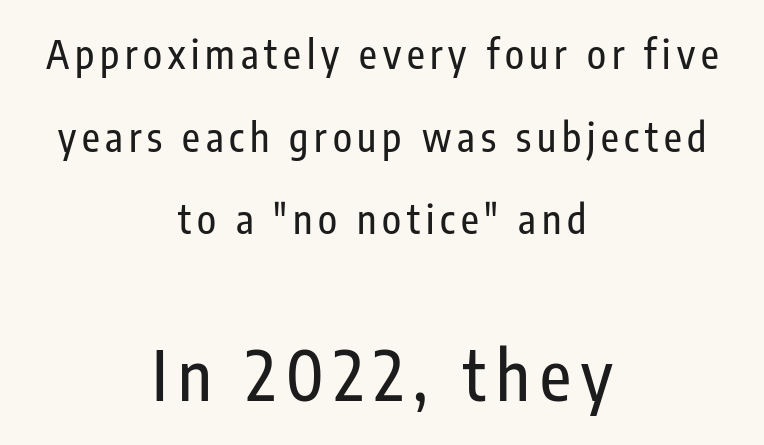
{"serif": "no", "italic": "no", "width": "condensed", "stroke_contrast": "low", "x_height": "medium", "monospaced": "no", "underline": "no", "align": "center", "line_spacing": "loose", "line_spacing_ratio": 2.12, "larger_block": "second", "size_ratio": 1.74, "glyph_px": 68}
